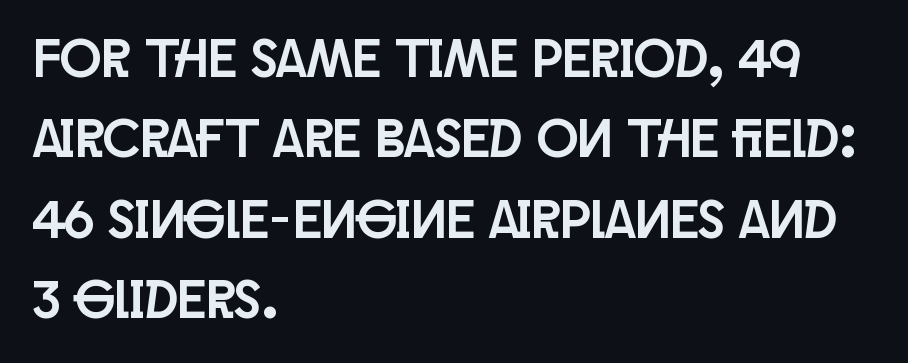
Italic? Not at all — the glyphs are vertical. You can tell from the bare stems that sans-serif type was used. You could call the tracking neutral — neither tight nor loose. Each line starts at the same left margin while the right side varies.
